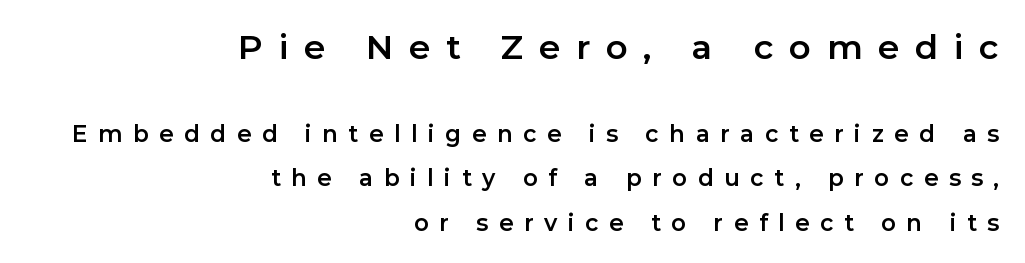
{"serif": "no", "italic": "no", "width": "normal", "stroke_contrast": "low", "x_height": "medium", "monospaced": "no", "underline": "no", "align": "right", "line_spacing": "loose", "line_spacing_ratio": 1.93, "letter_spacing": "wide", "letter_spacing_em": 0.46, "larger_block": "first", "size_ratio": 1.48, "glyph_px": 34}
